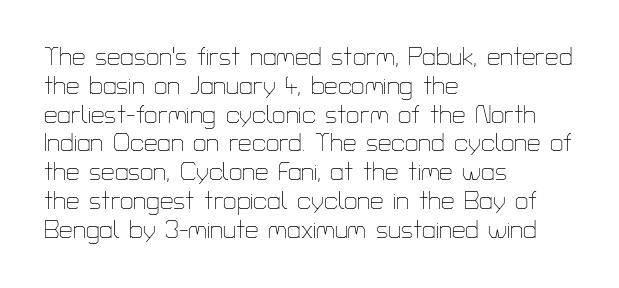
Horizontal alignment here is leftward, the default for most running prose. Is the stroke heavy? The answer is a plain regular-or-lighter. Posture: upright roman. The baseline area is clear. Between one letter and the next there's only the usual sliver of space.
